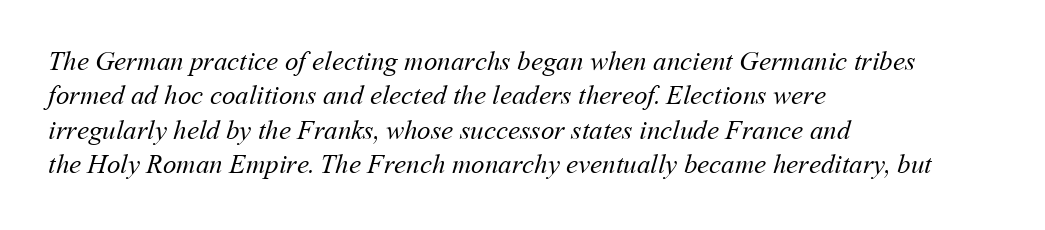
Q: Is the text bold? A: No.
Q: Is the text underlined? A: No.
Q: How is the paragraph aligned? A: Left-aligned.
Q: Is the spacing between letters normal or unusually wide? A: Normal.
Q: Is the spacing between lines tight, normal or loose? A: Normal.
